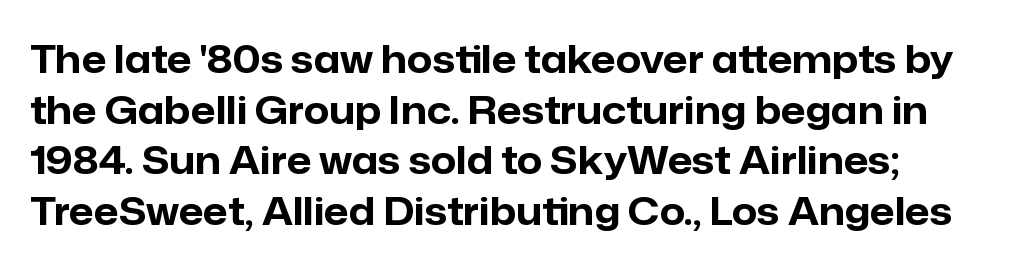
Bold? Absolutely — the strokes are thick and heavy. The designer left line spacing at the default. Looks like regular typesetting: each glyph gets only the width it needs. You could call the tracking neutral — neither tight nor loose.
